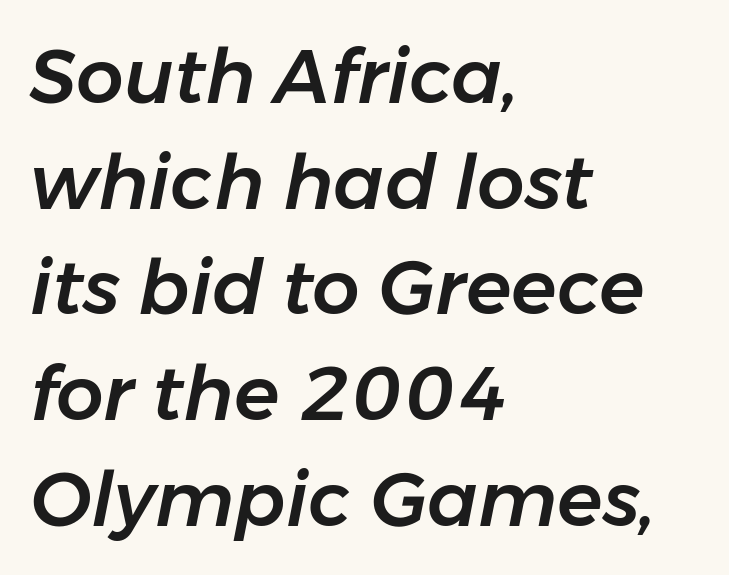
{"italic": "yes", "lean": "right", "slant_degrees": 11, "width": "normal", "stroke_contrast": "low", "x_height": "medium", "monospaced": "no", "underline": "no", "align": "left", "line_spacing": "normal", "line_spacing_ratio": 1.41, "letter_spacing": "normal", "letter_spacing_em": 0.0, "glyph_px": 75}
